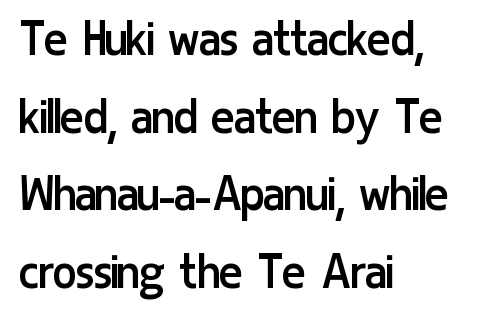
The image shows 55 px regular-weight, condensed sans-serif type, upright; set left-aligned, normal line spacing (1.41x), normal letter spacing, not underlined; low stroke contrast and a medium x-height.
